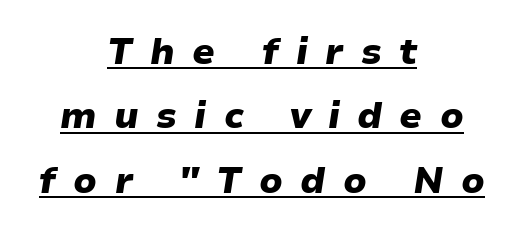
The image shows 36 px heavy, wide type, italic (leaning right); set centered, line spacing 1.79x, unusually wide letter spacing (+0.48 em), underlined; low stroke contrast and a medium x-height.
